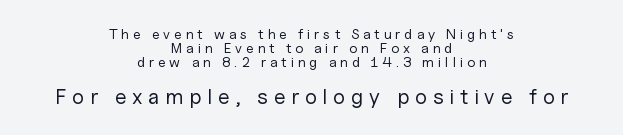
{"italic": "no", "bold": "no", "underline": "no", "align": "center", "line_spacing": "tight", "line_spacing_ratio": 0.99, "letter_spacing": "wide", "letter_spacing_em": 0.28, "larger_block": "second", "size_ratio": 1.5, "glyph_px": 21}
